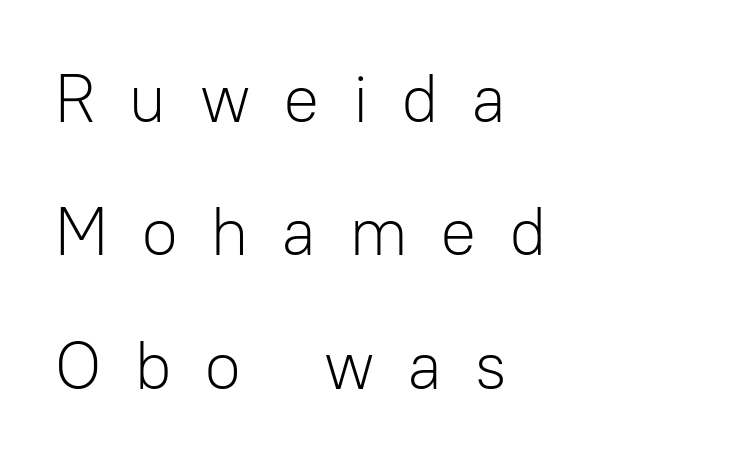
Nope, no serifs anywhere on these letters. Weight: regular or lighter. The lines in this sample share a left origin and differ only in where they stop. Each letter keeps its own natural width here, so spacing adapts to shape. These lines were composed using upright roman letters. Look at the tracking — it's clearly loosened, letters drifting apart.
